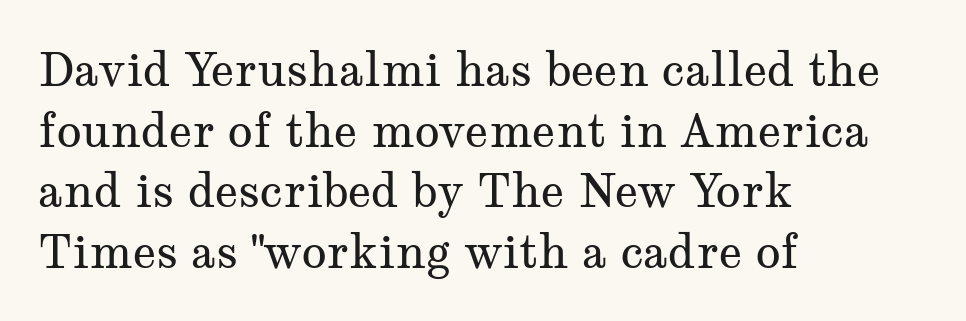
{"serif": "yes", "italic": "no", "bold": "no", "weight": "regular", "width": "wide", "stroke_contrast": "medium", "x_height": "medium", "monospaced": "no", "underline": "no", "align": "left", "line_spacing": "normal", "line_spacing_ratio": 1.32, "letter_spacing": "normal", "letter_spacing_em": 0.0, "glyph_px": 46}
